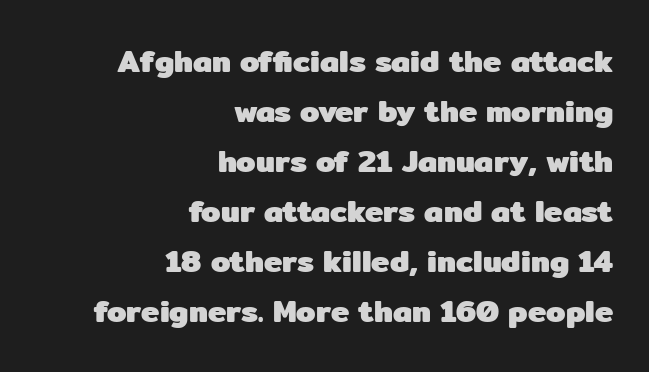
Q: Is the text bold? A: Yes.
Q: Is the text italic (slanted)? A: No, it is upright.
Q: Is the typeface a serif or a sans-serif typeface? A: Sans-serif.
Q: Is the text underlined? A: No.
Q: How is the paragraph aligned? A: Right-aligned.
Q: Is the spacing between letters normal or unusually wide? A: Normal.
Q: Is the spacing between lines tight, normal or loose? A: Normal.
Q: Width (condensed, normal, or wide)? A: Normal.
Q: Stroke contrast? A: Low.
Q: x-height? A: Medium.
Q: Monospaced? A: No.
